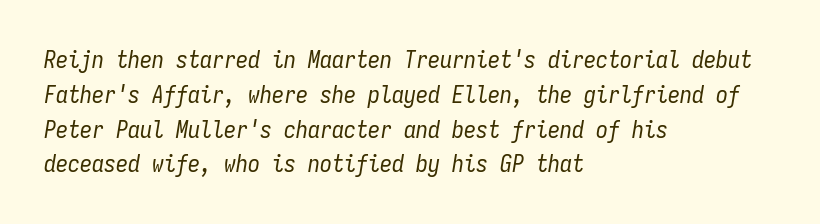
{"italic": "yes", "lean": "right", "slant_degrees": 9, "bold": "no", "underline": "no", "align": "left", "line_spacing": "normal", "line_spacing_ratio": 1.45, "letter_spacing": "normal", "letter_spacing_em": 0.0, "glyph_px": 24}
